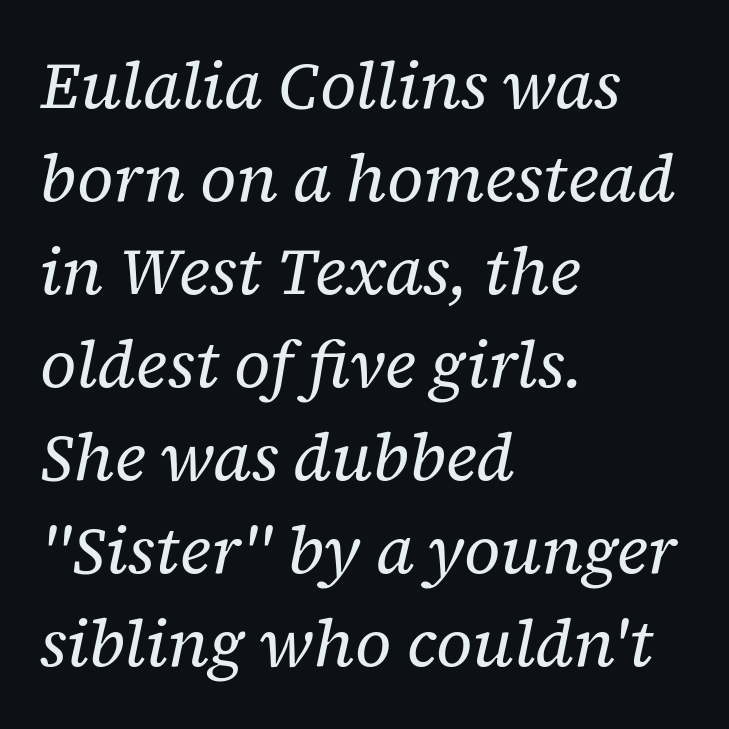
Q: Is the text bold? A: No.
Q: Is the text italic (slanted)? A: Yes, it leans right by about 12 degrees.
Q: Is the typeface a serif or a sans-serif typeface? A: Serif.
Q: Is the text underlined? A: No.
Q: How is the paragraph aligned? A: Left-aligned.
Q: Is the spacing between letters normal or unusually wide? A: Normal.
Q: Is the spacing between lines tight, normal or loose? A: Normal.
Q: Width (condensed, normal, or wide)? A: Normal.
Q: Stroke contrast? A: Low.
Q: x-height? A: Medium.
Q: Monospaced? A: No.
